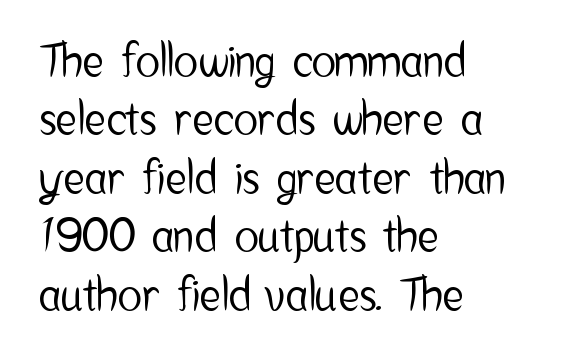
Interline gaps are of average width in this sample. Honestly, the letter spacing is just normal — you wouldn't notice it. You could not count columns in this text — the font is proportionally spaced. Teacher's note: observe the even left margin — that is flush-left alignment. Type without underlining.
